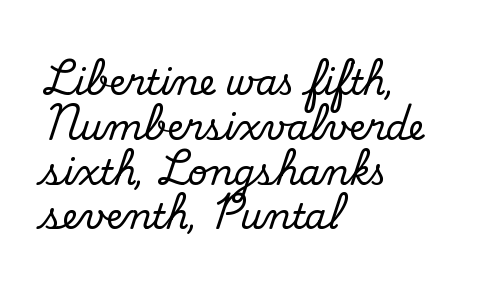
Q: Is the text bold? A: No.
Q: Is the typeface a serif or a sans-serif typeface? A: Sans-serif.
Q: Is the text underlined? A: No.
Q: How is the paragraph aligned? A: Left-aligned.
Q: Is the spacing between letters normal or unusually wide? A: Normal.
Q: Is the spacing between lines tight, normal or loose? A: Normal.
Q: Width (condensed, normal, or wide)? A: Normal.
Q: Stroke contrast? A: Low.
Q: x-height? A: Small.
Q: Monospaced? A: No.
